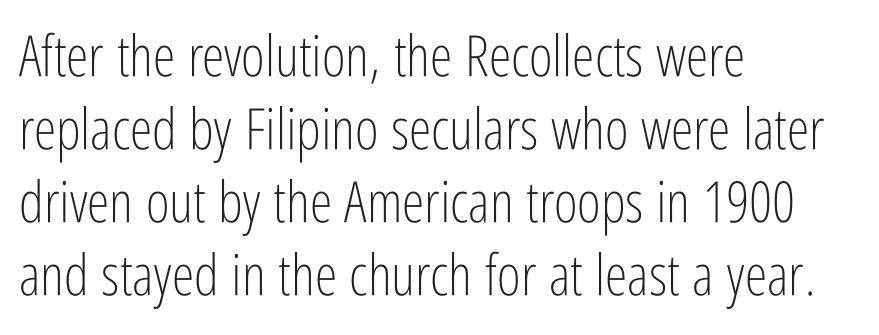
The image shows 57 px light, condensed sans-serif type, upright; set left-aligned, normal line spacing (1.28x), normal letter spacing, not underlined; low stroke contrast and a medium x-height.
